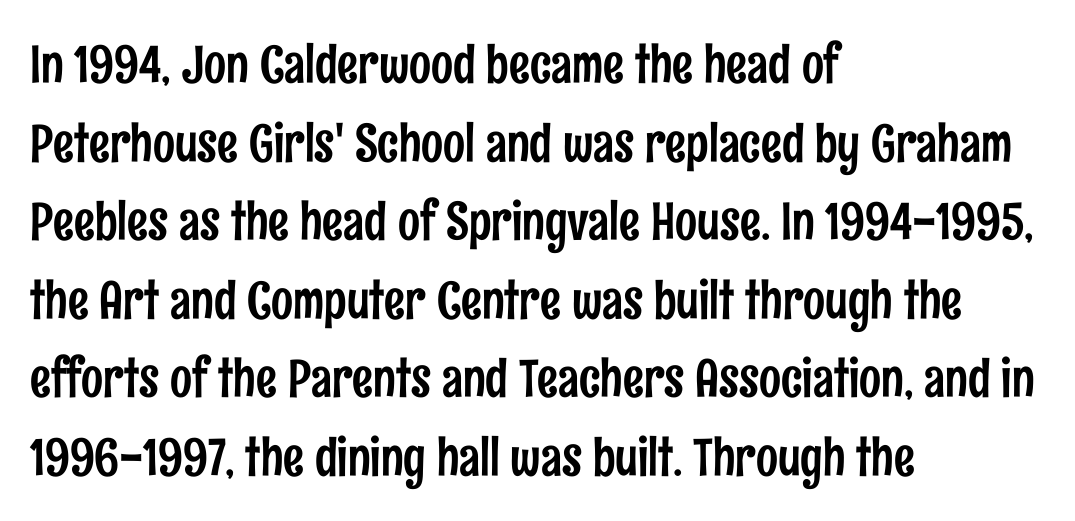
Type without underlining. Does the copy run flush right? No — it runs flush left. The face used here is proportionally spaced, like ordinary book or web type. This sample uses plain, unmodified letter spacing. Reading down the column, the eye jumps a familiar distance to each next line. This is roman type, the default non-slanted kind.
